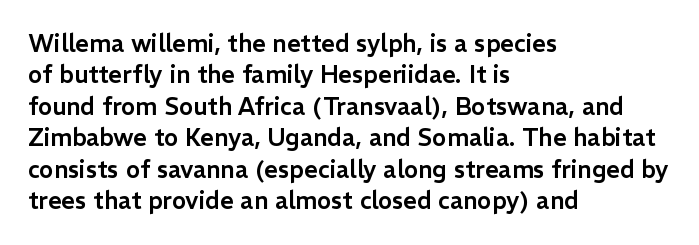
Q: Is the text italic (slanted)? A: No, it is upright.
Q: Is the text underlined? A: No.
Q: How is the paragraph aligned? A: Left-aligned.
Q: Is the spacing between letters normal or unusually wide? A: Normal.
Q: Is the spacing between lines tight, normal or loose? A: Normal.
